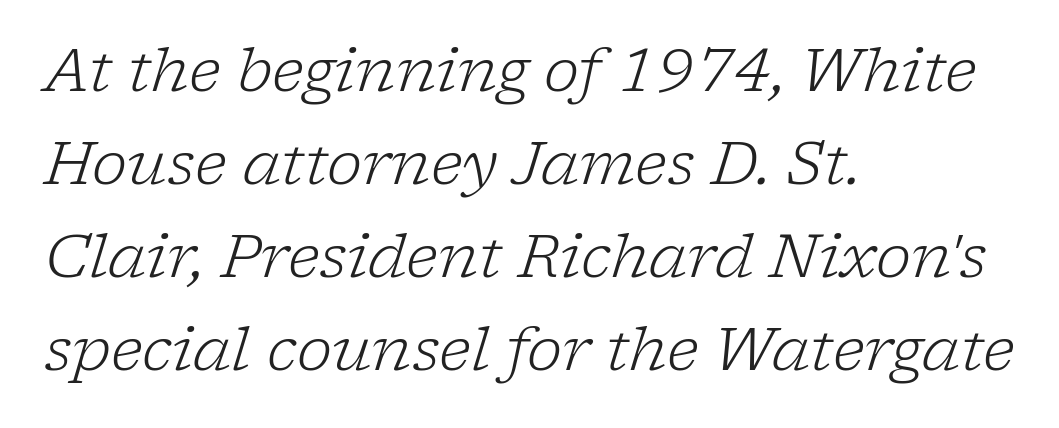
Small tapered or slab feet sit at the stroke ends, so this counts as serif. Nobody touched the tracking dial on this one. Spacing verdict: proportional, widths tailored to each character. Compared with typical paragraphs, the rows here are spaced about the same. The area under the type is left untouched. The text block is weighted toward the left margin, trailing off unevenly rightward.
